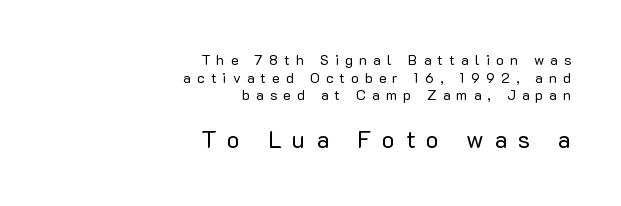
The image shows 24 px text type, upright; set right-aligned, normal line spacing (1.26x), unusually wide letter spacing (+0.45 em), not underlined; the second (bottom) block is 1.71x larger.
